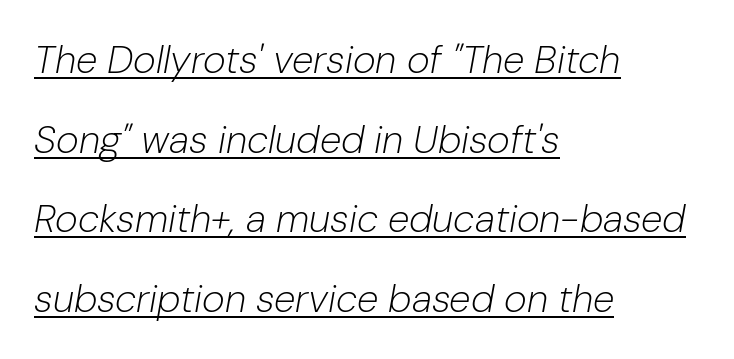
{"italic": "yes", "lean": "right", "slant_degrees": 10, "bold": "no", "weight": "light", "width": "normal", "stroke_contrast": "low", "x_height": "medium", "monospaced": "no", "underline": "yes", "align": "left", "line_spacing": "loose", "line_spacing_ratio": 2.04, "letter_spacing": "normal", "letter_spacing_em": 0.0, "glyph_px": 39}
